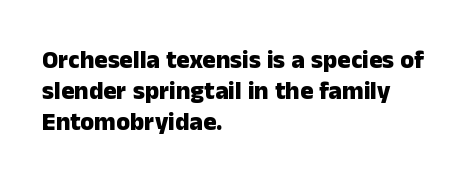
{"italic": "no", "bold": "yes", "underline": "no", "align": "left", "line_spacing": "normal", "line_spacing_ratio": 1.25, "letter_spacing": "normal", "letter_spacing_em": 0.0, "glyph_px": 25}
